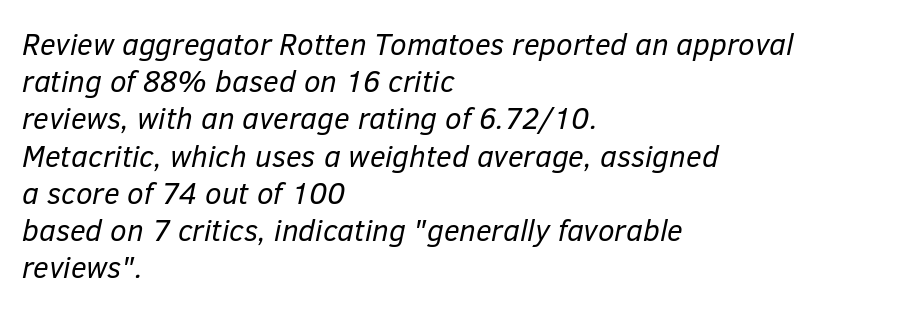
Q: Is the text bold? A: No.
Q: Is the text italic (slanted)? A: Yes, it leans right by about 12 degrees.
Q: Is the text underlined? A: No.
Q: How is the paragraph aligned? A: Left-aligned.
Q: Is the spacing between letters normal or unusually wide? A: Normal.
Q: Width (condensed, normal, or wide)? A: Normal.
Q: Stroke contrast? A: Low.
Q: x-height? A: Medium.
Q: Monospaced? A: No.
